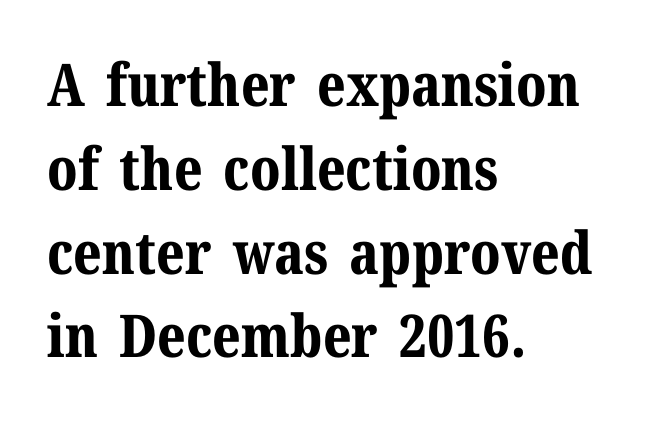
{"serif": "yes", "italic": "no", "bold": "yes", "weight": "bold", "width": "normal", "stroke_contrast": "medium", "x_height": "medium", "monospaced": "no", "underline": "no", "align": "left", "line_spacing": "normal", "line_spacing_ratio": 1.42, "letter_spacing": "normal", "letter_spacing_em": 0.0, "glyph_px": 59}
